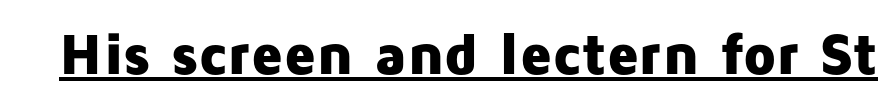
The sample's only ornament is a line tracing under the words. The type sits square on the baseline with zero lean. The designer went with a sans here, leaving each stem footless. Here the glyphs are tracked normally, forming tight word shapes. Summary of weight: heavy, a full bold.
